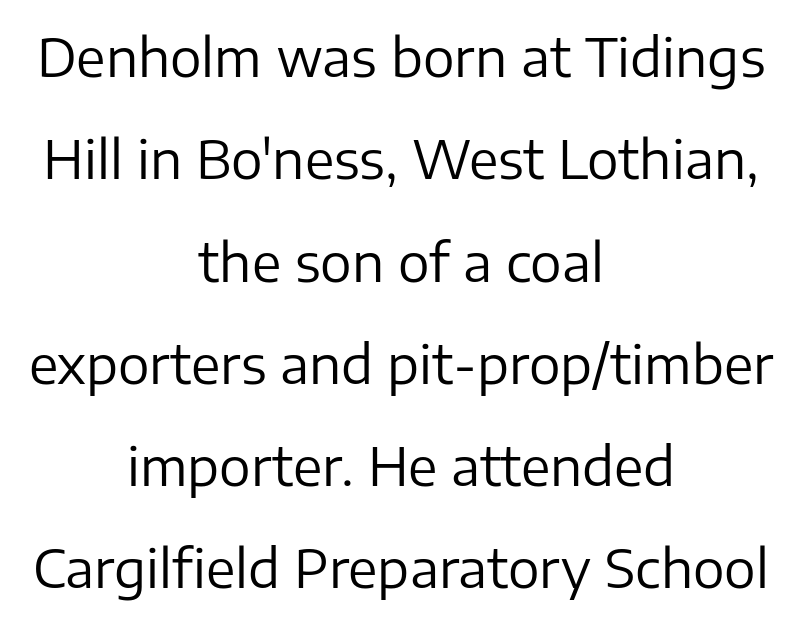
Q: Is the text bold? A: No.
Q: Is the text italic (slanted)? A: No, it is upright.
Q: Is the typeface a serif or a sans-serif typeface? A: Sans-serif.
Q: Is the text underlined? A: No.
Q: How is the paragraph aligned? A: Centered.
Q: Is the spacing between letters normal or unusually wide? A: Normal.
Q: Is the spacing between lines tight, normal or loose? A: Loose.
Q: Width (condensed, normal, or wide)? A: Normal.
Q: Stroke contrast? A: Low.
Q: x-height? A: Medium.
Q: Monospaced? A: No.
